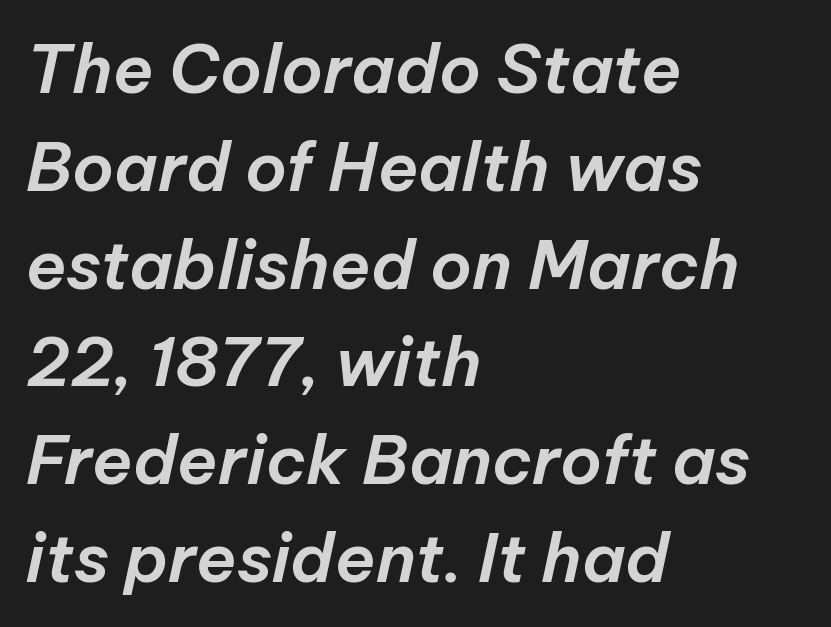
Q: Is the text italic (slanted)? A: Yes, it leans right by about 12 degrees.
Q: Is the text underlined? A: No.
Q: How is the paragraph aligned? A: Left-aligned.
Q: Is the spacing between letters normal or unusually wide? A: Normal.
Q: Is the spacing between lines tight, normal or loose? A: Normal.
Q: Width (condensed, normal, or wide)? A: Normal.
Q: Stroke contrast? A: Low.
Q: x-height? A: Medium.
Q: Monospaced? A: No.
